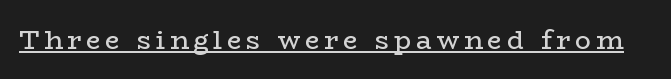
Notice how a bar underscores the lettering throughout. This is not heavy type; no bold has been used. The font's upright variant was chosen for this text.
